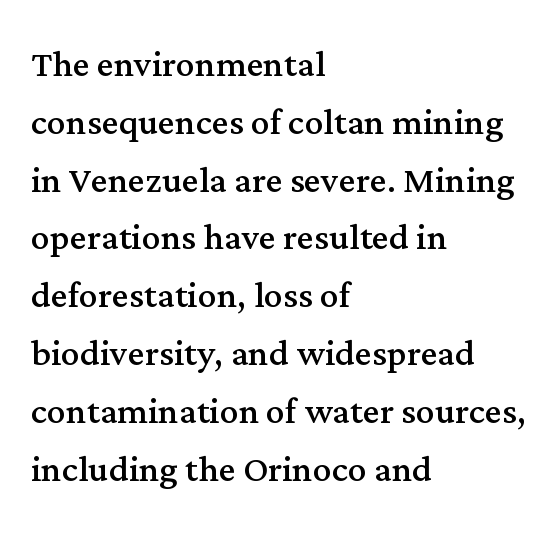
Q: Is the text bold? A: No.
Q: Is the text italic (slanted)? A: No, it is upright.
Q: Is the typeface a serif or a sans-serif typeface? A: Serif.
Q: Is the text underlined? A: No.
Q: How is the paragraph aligned? A: Left-aligned.
Q: Is the spacing between letters normal or unusually wide? A: Normal.
Q: Width (condensed, normal, or wide)? A: Normal.
Q: Stroke contrast? A: Medium.
Q: x-height? A: Medium.
Q: Monospaced? A: No.
